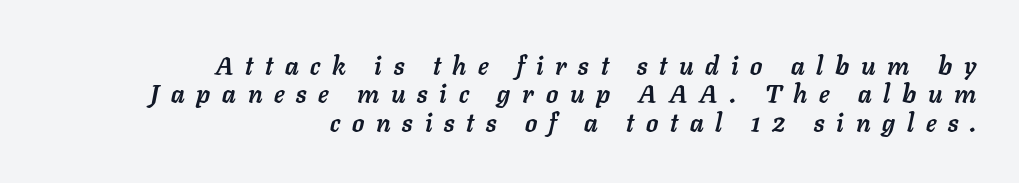
Q: Is the text bold? A: Yes.
Q: Is the text italic (slanted)? A: Yes, it leans right by about 11 degrees.
Q: Is the text underlined? A: No.
Q: How is the paragraph aligned? A: Right-aligned.
Q: Is the spacing between letters normal or unusually wide? A: Unusually wide.
Q: Is the spacing between lines tight, normal or loose? A: Tight.
